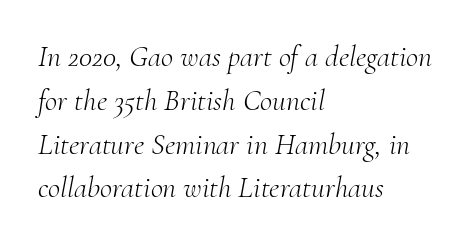
{"serif": "yes", "italic": "yes", "lean": "right", "slant_degrees": 10, "bold": "no", "weight": "light", "width": "normal", "stroke_contrast": "medium", "x_height": "small", "monospaced": "no", "underline": "no", "align": "left", "line_spacing": "normal", "line_spacing_ratio": 1.46, "letter_spacing": "normal", "letter_spacing_em": 0.0, "glyph_px": 30}
